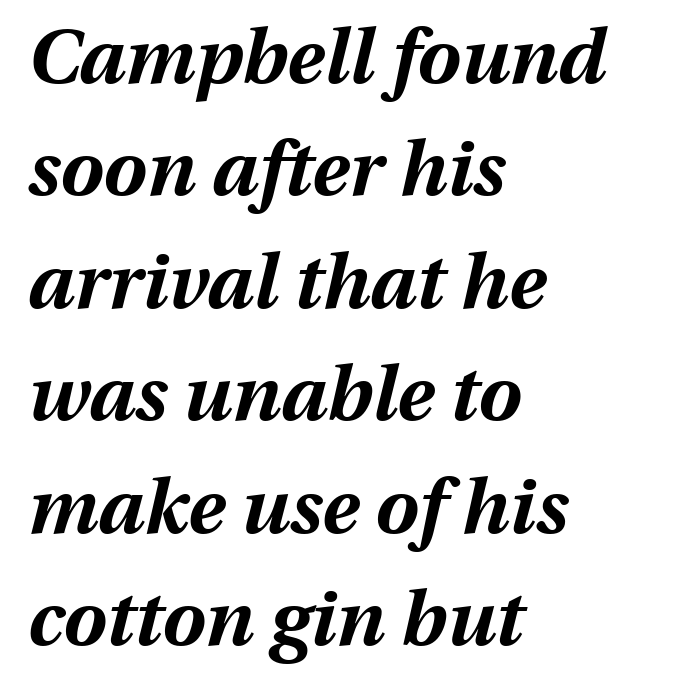
The letters are bold, with thick, heavy strokes. Caption: multi-line text, flush left, ragged right. The face used here is proportionally spaced, like ordinary book or web type. The passage shown is not underscored anywhere. Honestly, the row spacing looks completely unremarkable.
